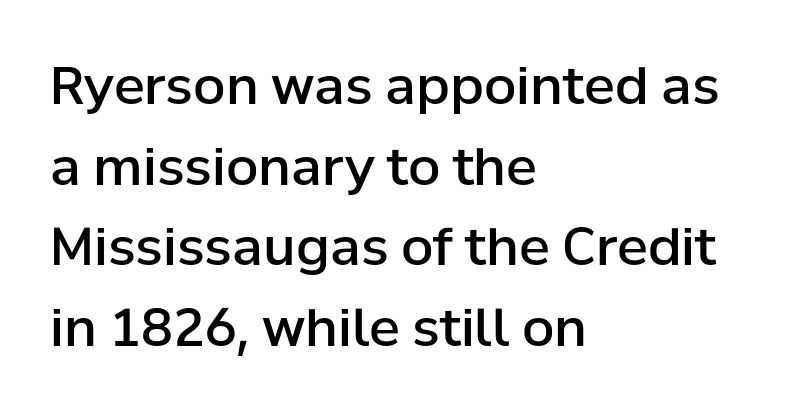
Q: Is the text bold? A: Semi-bold.
Q: Is the text italic (slanted)? A: No, it is upright.
Q: Is the typeface a serif or a sans-serif typeface? A: Sans-serif.
Q: Is the text underlined? A: No.
Q: How is the paragraph aligned? A: Left-aligned.
Q: Is the spacing between letters normal or unusually wide? A: Normal.
Q: Is the spacing between lines tight, normal or loose? A: Normal.
Q: Width (condensed, normal, or wide)? A: Normal.
Q: Stroke contrast? A: Low.
Q: x-height? A: Medium.
Q: Monospaced? A: No.
